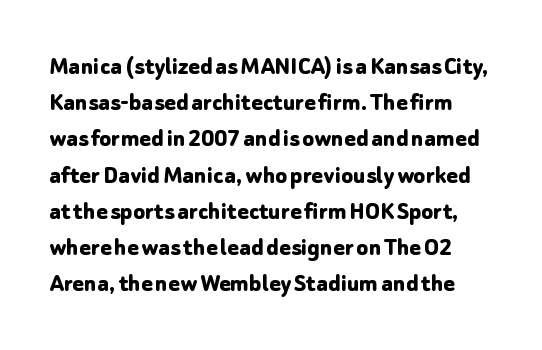
The axis of the letterforms is exactly vertical. Words float on clear page, feet unadorned. The space between consecutive lines is moderate. Caption: bold face, heavy strokes. Inter-character spacing is left at the font's built-in metrics.
